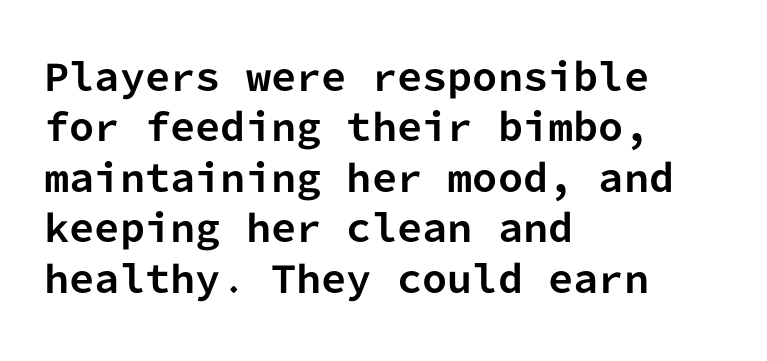
{"serif": "no", "italic": "no", "bold": "yes", "weight": "bold", "width": "normal", "stroke_contrast": "low", "x_height": "medium", "monospaced": "yes", "underline": "no", "align": "left", "line_spacing": "normal", "line_spacing_ratio": 1.4, "letter_spacing": "normal", "letter_spacing_em": 0.0, "glyph_px": 36}
